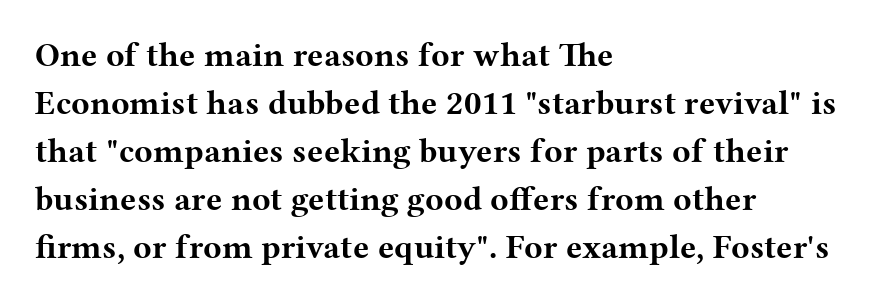
{"serif": "yes", "italic": "no", "bold": "yes", "weight": "bold", "width": "wide", "stroke_contrast": "medium", "x_height": "medium", "monospaced": "no", "underline": "no", "align": "left", "line_spacing": "normal", "line_spacing_ratio": 1.41, "letter_spacing": "normal", "letter_spacing_em": 0.0, "glyph_px": 34}
